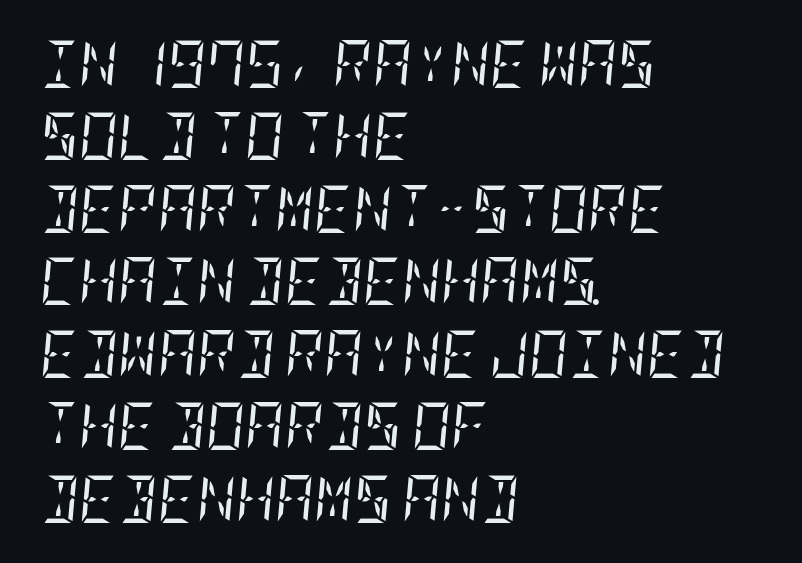
The image shows 48 px regular-weight, condensed serif type, italic (leaning right); set left-aligned, normal line spacing (1.51x), normal letter spacing, not underlined; low stroke contrast and a large x-height.
